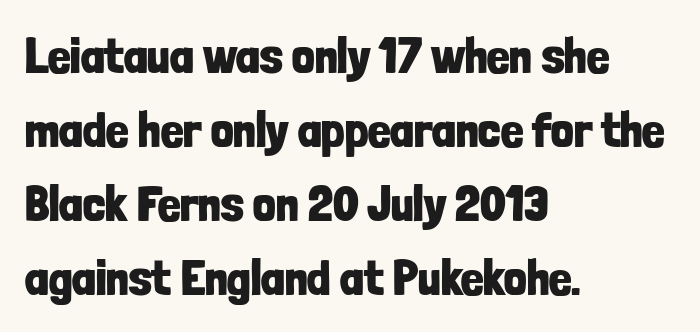
Q: Is the text bold? A: Yes.
Q: Is the text italic (slanted)? A: No, it is upright.
Q: Is the typeface a serif or a sans-serif typeface? A: Sans-serif.
Q: Is the text underlined? A: No.
Q: How is the paragraph aligned? A: Left-aligned.
Q: Is the spacing between letters normal or unusually wide? A: Normal.
Q: Is the spacing between lines tight, normal or loose? A: Normal.
Q: Width (condensed, normal, or wide)? A: Condensed.
Q: Stroke contrast? A: Low.
Q: x-height? A: Medium.
Q: Monospaced? A: No.
